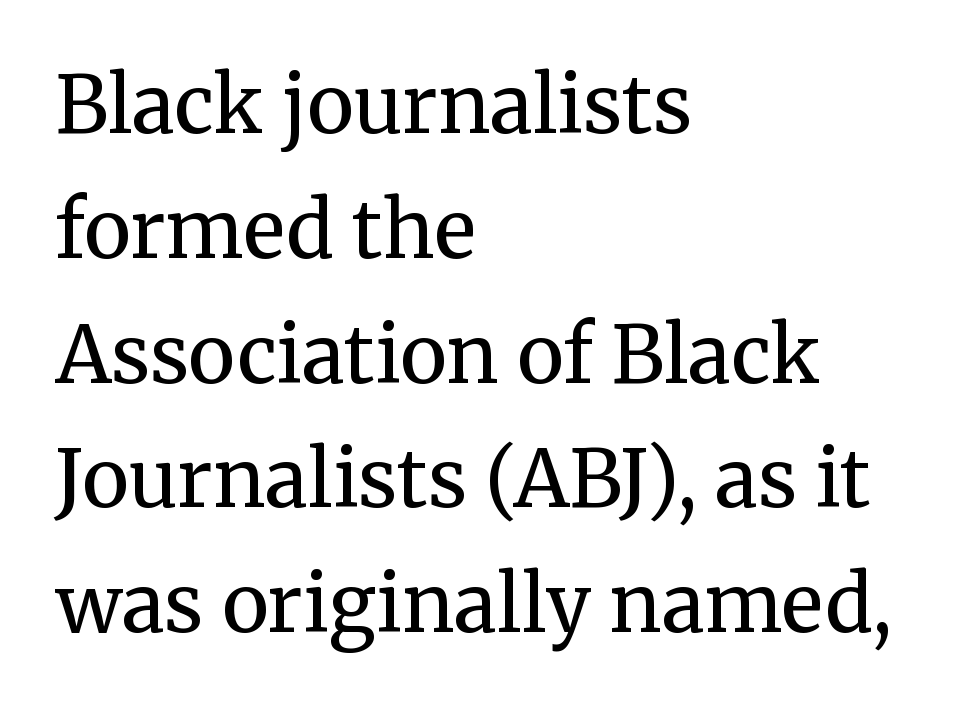
Weight: not bold — regular or lighter. Rendered with straight, roman letterforms. The rendering keeps characters at their native spacing. The rag falls on the right side of this text block.
